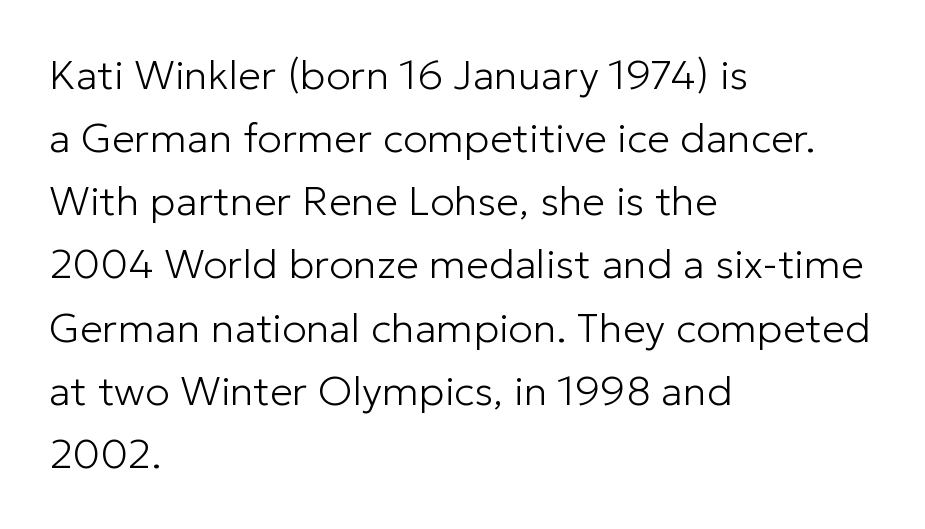
Nobody touched the tracking dial on this one. You could not count columns in this text — the font is proportionally spaced. The letters stand upright; this is a roman face. These lines are composed in type without serifs. The lines in this sample share a left origin and differ only in where they stop. One glance says typical: line gaps are just what's usual.
